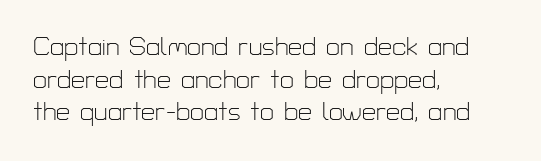
The image shows 25 px text type, upright; set left-aligned, normal line spacing (1.31x), normal letter spacing, not underlined.
